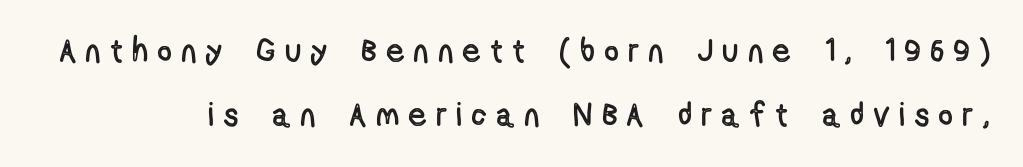
{"italic": "no", "width": "condensed", "x_height": "medium", "monospaced": "no", "underline": "no", "line_spacing": "loose", "line_spacing_ratio": 1.95, "letter_spacing": "wide", "letter_spacing_em": 0.33, "glyph_px": 33}
